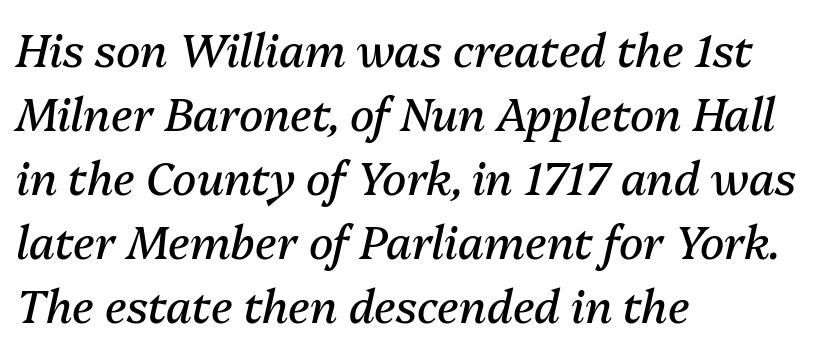
These lines are rendered in a variable-pitch font. This sample keeps an unexceptional amount of space between lines. Characters are canted at an angle relative to the baseline's perpendicular. Underline: absent. The setting favours the left margin, as ordinary paragraphs usually do.
